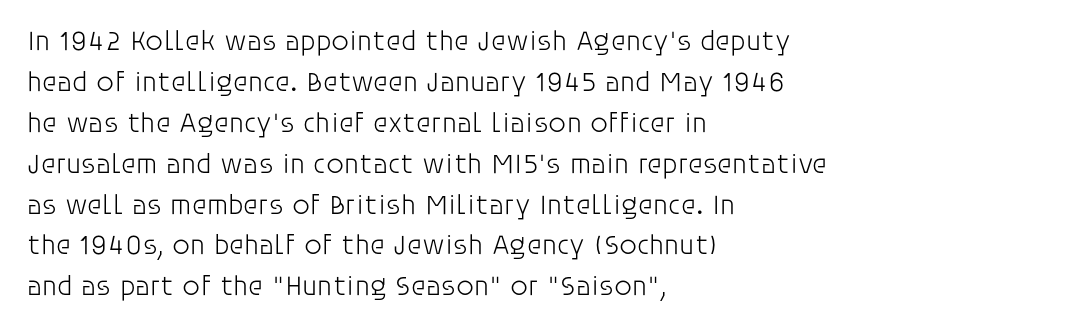
The image shows 28 px light sans-serif type, upright; set left-aligned, normal line spacing (1.46x), normal letter spacing, not underlined; low stroke contrast and a large x-height.
